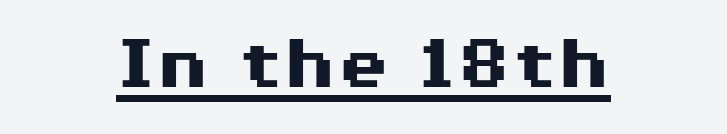
Q: Is the text bold? A: Yes.
Q: Is the text italic (slanted)? A: No, it is upright.
Q: Is the typeface a serif or a sans-serif typeface? A: Sans-serif.
Q: Is the text underlined? A: Yes.
Q: Is the spacing between letters normal or unusually wide? A: Normal.
Q: Width (condensed, normal, or wide)? A: Wide.
Q: Stroke contrast? A: Medium.
Q: x-height? A: Medium.
Q: Monospaced? A: No.
